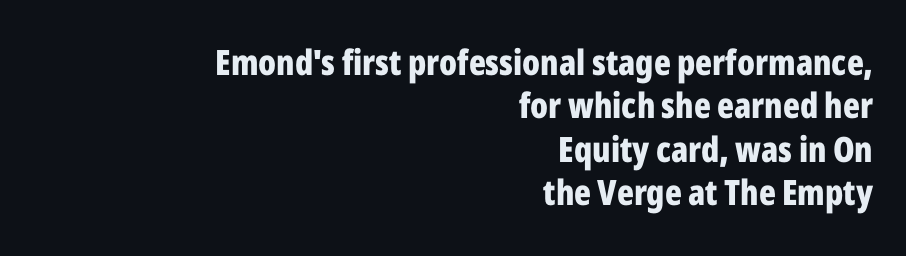
{"serif": "no", "italic": "no", "bold": "yes", "weight": "bold", "width": "condensed", "stroke_contrast": "low", "x_height": "medium", "monospaced": "no", "underline": "no", "align": "right", "line_spacing_ratio": 1.24, "letter_spacing": "normal", "letter_spacing_em": 0.0, "glyph_px": 35}
